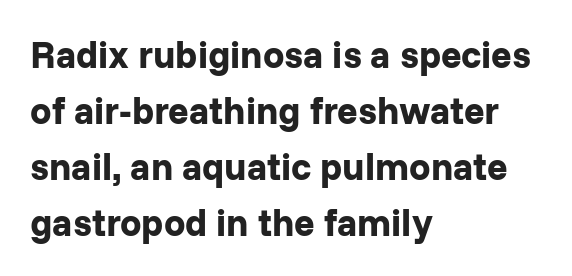
{"serif": "no", "italic": "no", "bold": "yes", "weight": "bold", "width": "normal", "stroke_contrast": "low", "x_height": "medium", "monospaced": "no", "underline": "no", "align": "left", "line_spacing": "normal", "line_spacing_ratio": 1.47, "letter_spacing": "normal", "letter_spacing_em": 0.0, "glyph_px": 38}
